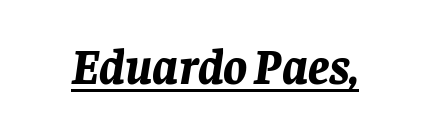
{"italic": "yes", "lean": "right", "slant_degrees": 8, "bold": "yes", "weight": "bold", "width": "normal", "stroke_contrast": "low", "x_height": "large", "monospaced": "no", "underline": "yes", "letter_spacing": "normal", "letter_spacing_em": 0.0, "glyph_px": 50}
